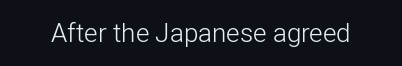
{"italic": "no", "bold": "no", "underline": "no", "letter_spacing": "normal", "letter_spacing_em": 0.0, "glyph_px": 26}
